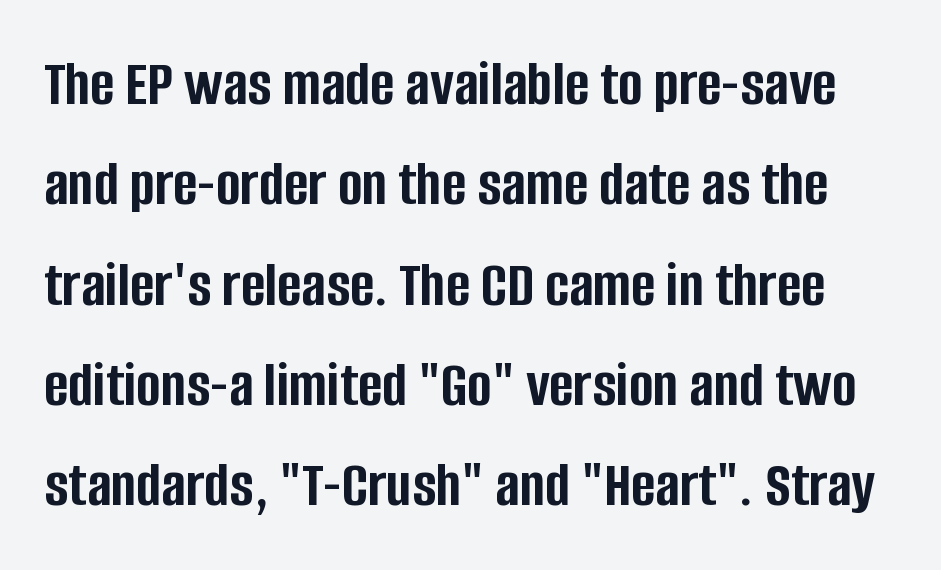
Q: Is the text bold? A: Yes.
Q: Is the text italic (slanted)? A: No, it is upright.
Q: Is the typeface a serif or a sans-serif typeface? A: Sans-serif.
Q: Is the text underlined? A: No.
Q: Is the spacing between letters normal or unusually wide? A: Normal.
Q: Is the spacing between lines tight, normal or loose? A: Normal.
Q: Width (condensed, normal, or wide)? A: Condensed.
Q: Stroke contrast? A: Low.
Q: x-height? A: Large.
Q: Monospaced? A: No.
